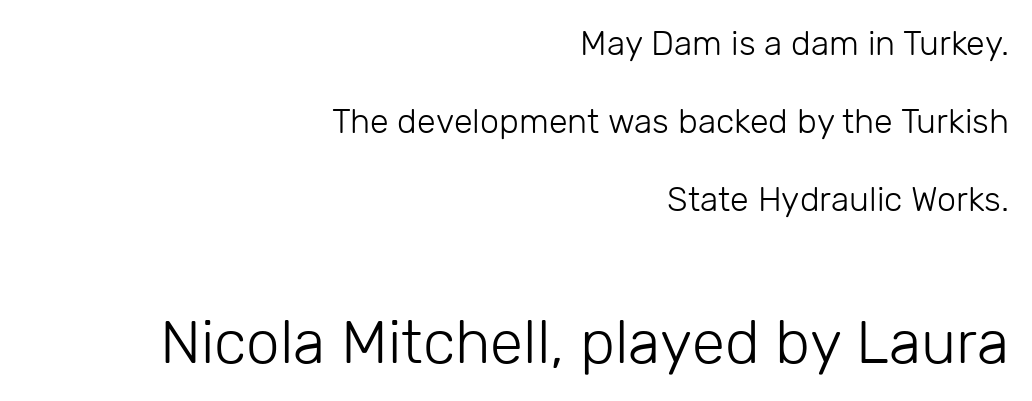
Q: Is the text bold? A: No.
Q: Is the text italic (slanted)? A: No, it is upright.
Q: Is the typeface a serif or a sans-serif typeface? A: Sans-serif.
Q: Is the text underlined? A: No.
Q: How is the paragraph aligned? A: Right-aligned.
Q: Is the spacing between letters normal or unusually wide? A: Normal.
Q: Is the spacing between lines tight, normal or loose? A: Loose.
Q: Which block of text is set in a larger size, the first (top) or the second (bottom)? A: The second (bottom) one.
Q: Width (condensed, normal, or wide)? A: Normal.
Q: Stroke contrast? A: Low.
Q: x-height? A: Medium.
Q: Monospaced? A: No.
